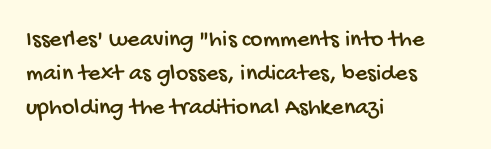
The image shows 24 px text type; set left-aligned, normal line spacing (1.41x), normal letter spacing, not underlined.
